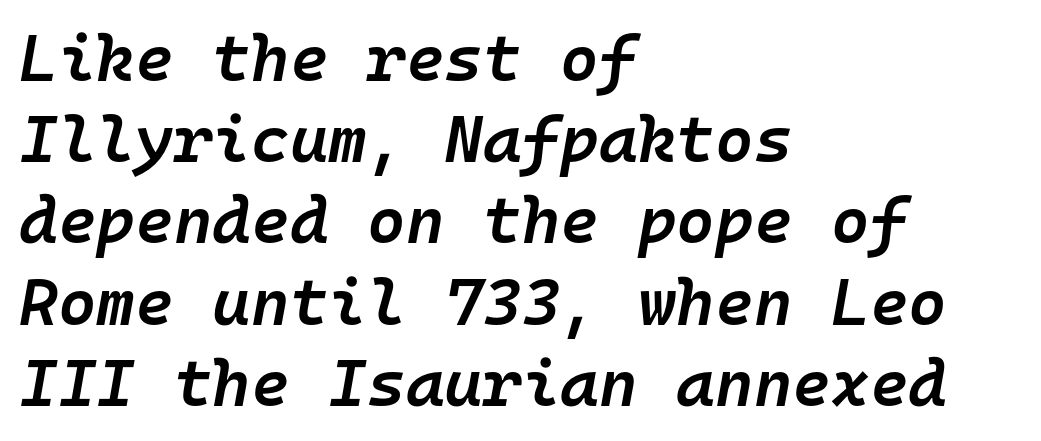
Q: Is the text bold? A: Semi-bold.
Q: Is the text italic (slanted)? A: Yes, it leans right by about 10 degrees.
Q: Is the text underlined? A: No.
Q: How is the paragraph aligned? A: Left-aligned.
Q: Is the spacing between letters normal or unusually wide? A: Normal.
Q: Width (condensed, normal, or wide)? A: Normal.
Q: Stroke contrast? A: Low.
Q: x-height? A: Medium.
Q: Monospaced? A: Yes.
